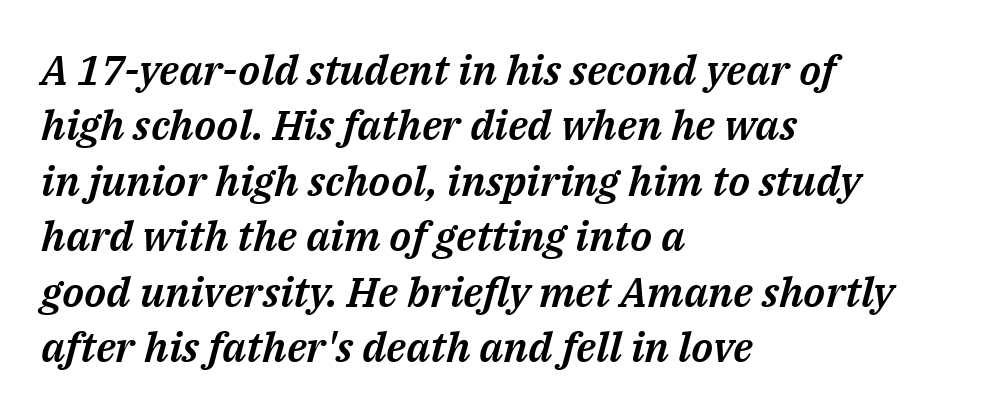
The image shows 42 px text type, italic (leaning right); set left-aligned, normal line spacing (1.32x), normal letter spacing, not underlined; medium stroke contrast and a medium x-height.
